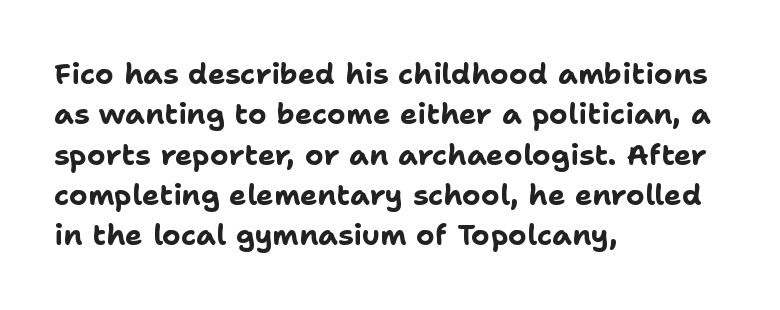
A typesetter would mark this as roman, not italic. Heavy, bold letterforms. The passage shown has conventional tracking throughout. No feet cap the strokes, marking this as sans-serif type.
